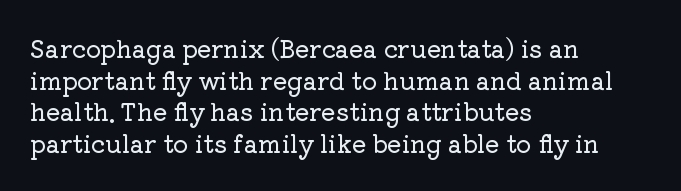
{"italic": "no", "underline": "no", "align": "left", "line_spacing": "normal", "line_spacing_ratio": 1.32, "letter_spacing": "normal", "letter_spacing_em": 0.0, "glyph_px": 24}
